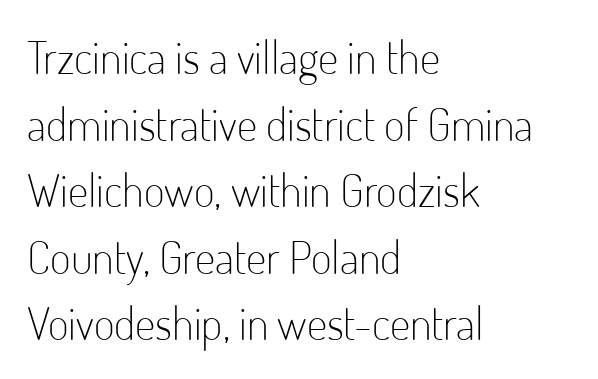
Q: Is the text bold? A: No.
Q: Is the text italic (slanted)? A: No, it is upright.
Q: Is the typeface a serif or a sans-serif typeface? A: Sans-serif.
Q: Is the text underlined? A: No.
Q: How is the paragraph aligned? A: Left-aligned.
Q: Is the spacing between letters normal or unusually wide? A: Normal.
Q: Is the spacing between lines tight, normal or loose? A: Normal.
Q: Width (condensed, normal, or wide)? A: Condensed.
Q: Stroke contrast? A: Low.
Q: x-height? A: Small.
Q: Monospaced? A: No.
